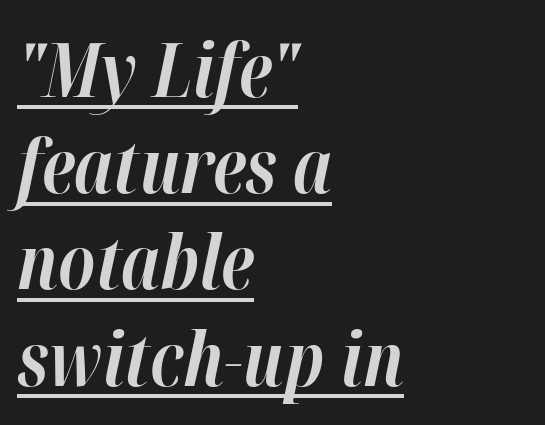
{"italic": "yes", "lean": "right", "slant_degrees": 12, "bold": "yes", "weight": "bold", "width": "normal", "stroke_contrast": "high", "x_height": "medium", "monospaced": "no", "underline": "yes", "align": "left", "line_spacing": "normal", "line_spacing_ratio": 1.3, "letter_spacing": "normal", "letter_spacing_em": 0.0, "glyph_px": 74}
